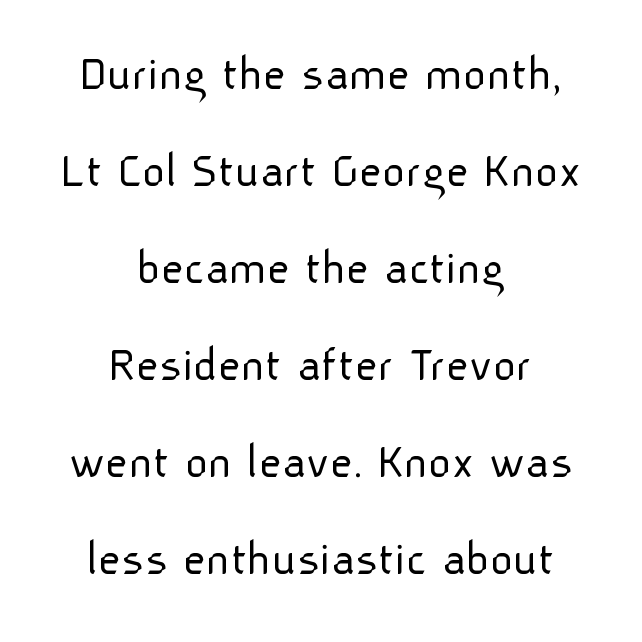
The image shows 50 px light sans-serif type, upright; set centered, loose line spacing (1.94x), normal letter spacing, not underlined; low stroke contrast and a medium x-height.
